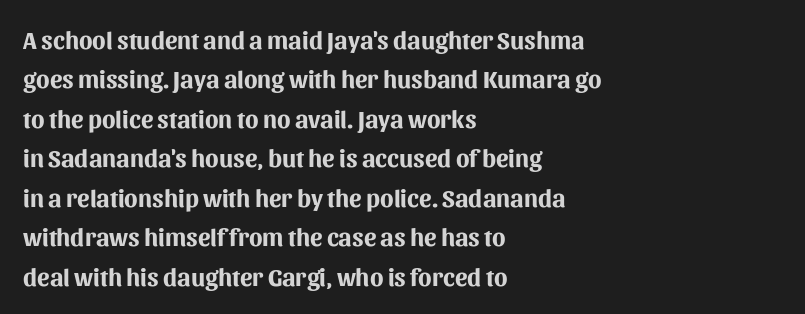
Q: Is the text bold? A: Yes.
Q: Is the text italic (slanted)? A: No, it is upright.
Q: Is the text underlined? A: No.
Q: How is the paragraph aligned? A: Left-aligned.
Q: Is the spacing between letters normal or unusually wide? A: Normal.
Q: Is the spacing between lines tight, normal or loose? A: Normal.
